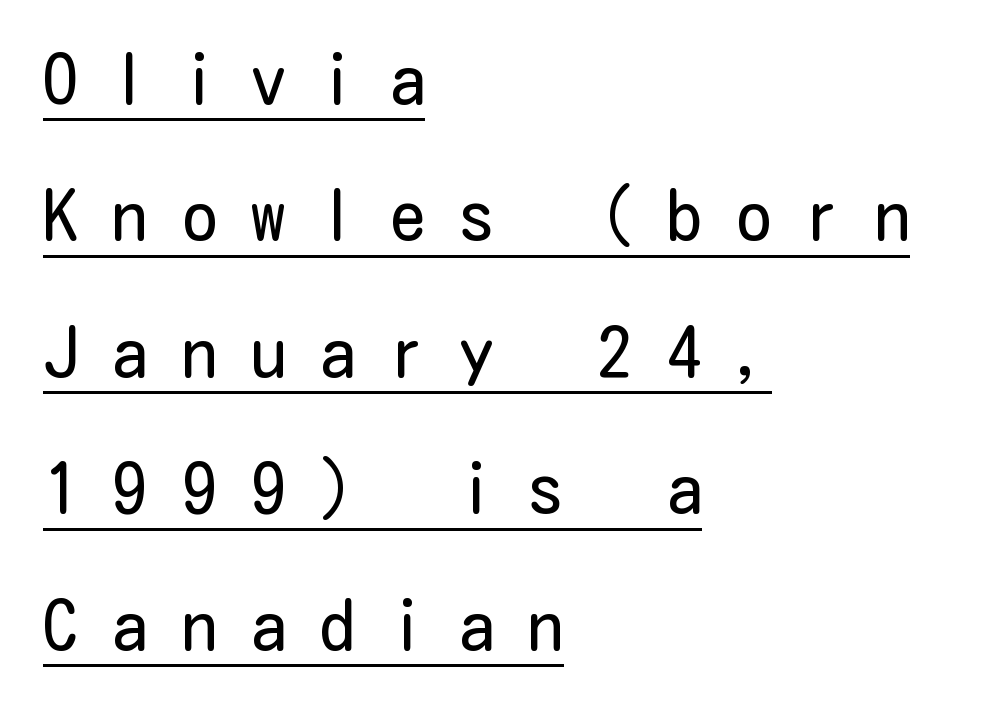
The block of text is sparse from top to bottom, with ample space between rows. Every word sits above its own underline. Students, note that the glyphs here are deliberately spaced far apart. Caption: multi-line text, flush left, ragged right. Type style note: lacks serifs.
